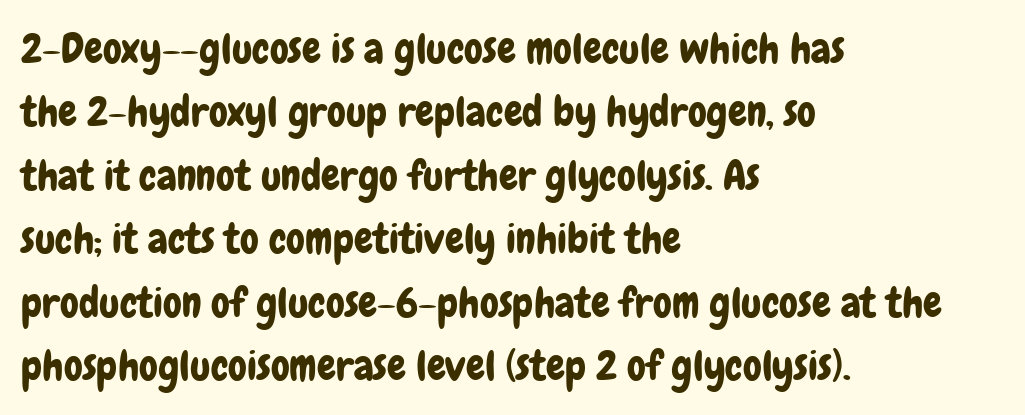
The image shows 42 px condensed sans-serif type, upright; set left-aligned, normal line spacing (1.51x), normal letter spacing, not underlined; low stroke contrast and a medium x-height.
